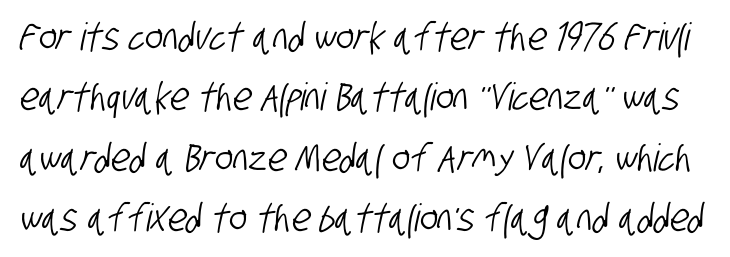
Q: Is the typeface a serif or a sans-serif typeface? A: Sans-serif.
Q: Is the text underlined? A: No.
Q: Is the spacing between letters normal or unusually wide? A: Normal.
Q: Is the spacing between lines tight, normal or loose? A: Normal.
Q: Width (condensed, normal, or wide)? A: Condensed.
Q: Stroke contrast? A: Low.
Q: x-height? A: Large.
Q: Monospaced? A: No.
